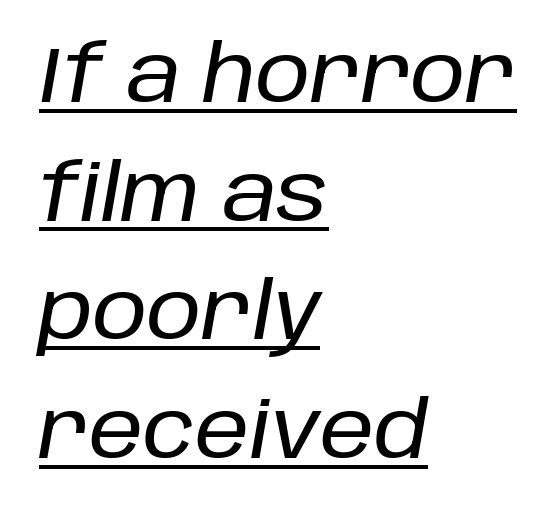
{"italic": "yes", "lean": "right", "slant_degrees": 10, "width": "normal", "stroke_contrast": "low", "x_height": "large", "monospaced": "no", "underline": "yes", "align": "left", "line_spacing": "normal", "line_spacing_ratio": 1.52, "letter_spacing": "normal", "letter_spacing_em": 0.0, "glyph_px": 78}
